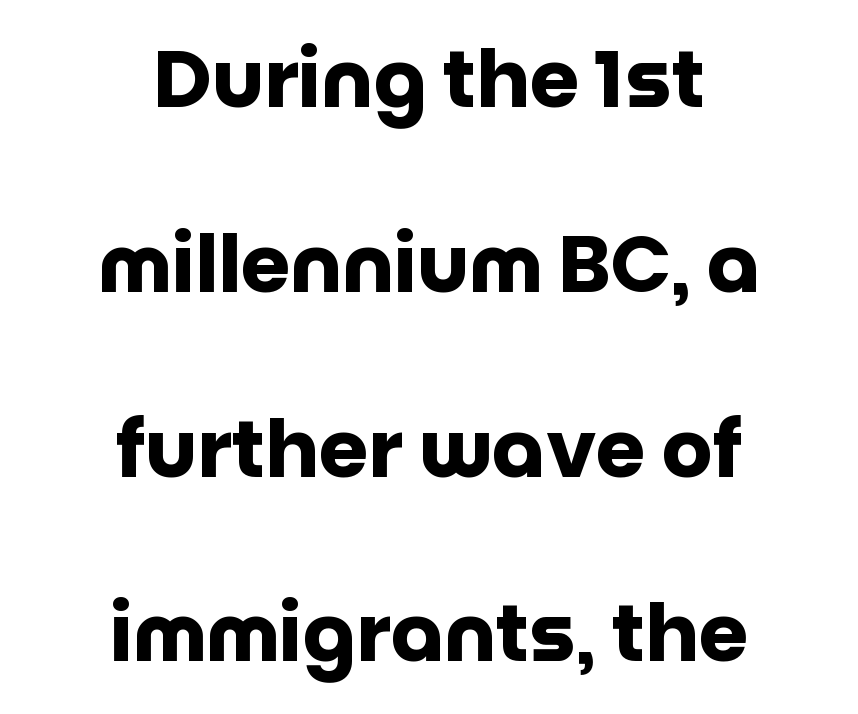
{"serif": "no", "italic": "no", "bold": "yes", "weight": "heavy", "width": "normal", "stroke_contrast": "low", "x_height": "large", "monospaced": "no", "underline": "no", "align": "center", "line_spacing": "loose", "line_spacing_ratio": 2.31, "letter_spacing": "normal", "letter_spacing_em": 0.0, "glyph_px": 80}
